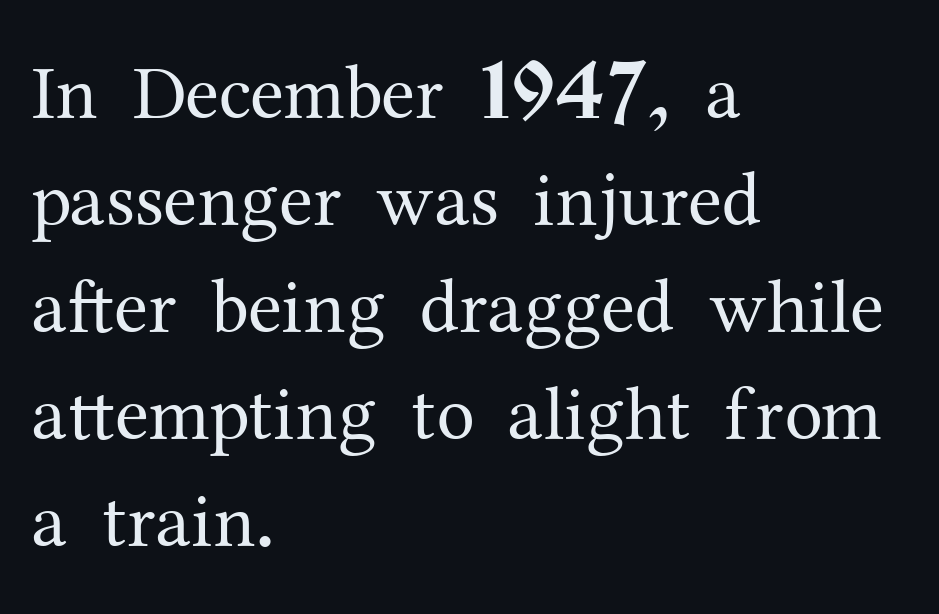
The image shows 77 px regular-weight serif type, upright; set left-aligned, normal line spacing (1.39x), normal letter spacing, not underlined; medium stroke contrast and a medium x-height.
